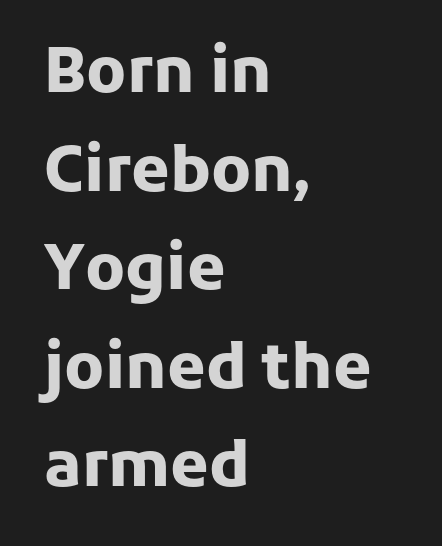
{"serif": "no", "italic": "no", "bold": "yes", "weight": "heavy", "width": "normal", "stroke_contrast": "low", "x_height": "medium", "monospaced": "no", "underline": "no", "align": "left", "line_spacing": "normal", "line_spacing_ratio": 1.59, "letter_spacing": "normal", "letter_spacing_em": 0.0, "glyph_px": 62}
